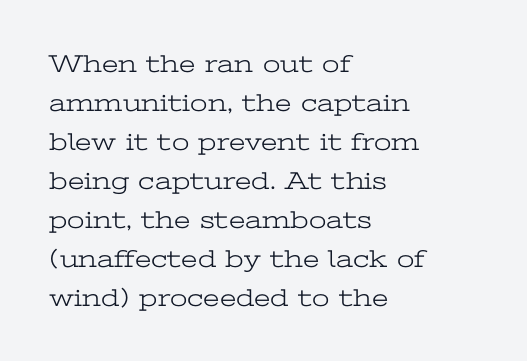
{"italic": "no", "bold": "no", "underline": "no", "align": "left", "line_spacing": "normal", "line_spacing_ratio": 1.56, "letter_spacing": "normal", "letter_spacing_em": 0.0, "glyph_px": 25}
